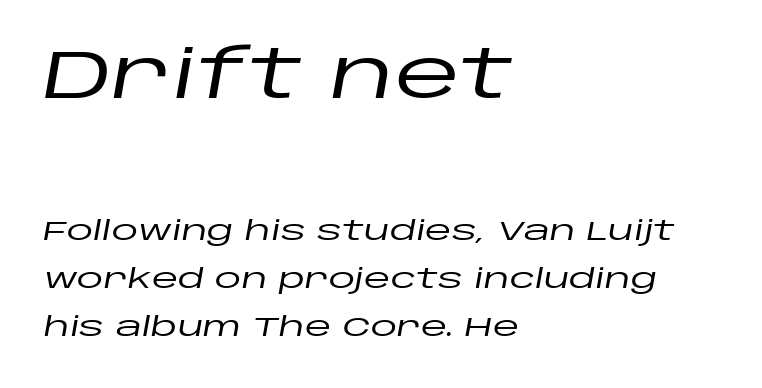
{"italic": "yes", "lean": "right", "slant_degrees": 10, "width": "wide", "stroke_contrast": "low", "x_height": "large", "monospaced": "no", "underline": "no", "align": "left", "line_spacing_ratio": 1.79, "letter_spacing": "normal", "letter_spacing_em": 0.0, "larger_block": "first", "size_ratio": 2.48, "glyph_px": 67}
